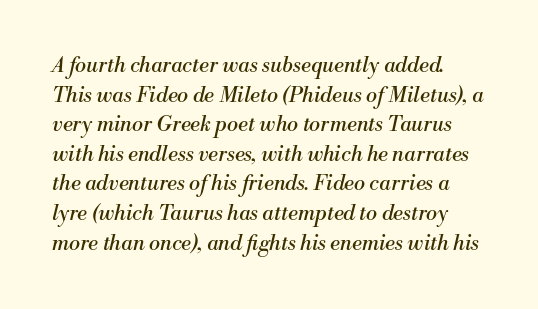
{"italic": "yes", "lean": "right", "slant_degrees": 13, "bold": "no", "underline": "no", "line_spacing": "normal", "line_spacing_ratio": 1.41, "letter_spacing": "normal", "letter_spacing_em": 0.0, "glyph_px": 21}
